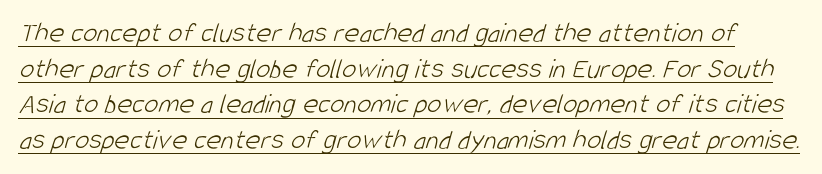
{"serif": "no", "bold": "no", "weight": "light", "width": "condensed", "stroke_contrast": "low", "x_height": "large", "monospaced": "no", "underline": "yes", "line_spacing_ratio": 1.23, "letter_spacing": "normal", "letter_spacing_em": 0.0, "glyph_px": 29}
